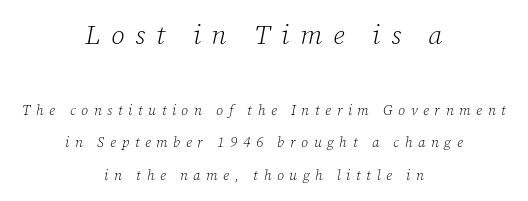
Q: Is the text bold? A: No.
Q: Is the text italic (slanted)? A: Yes, it leans right by about 12 degrees.
Q: Is the text underlined? A: No.
Q: How is the paragraph aligned? A: Centered.
Q: Is the spacing between letters normal or unusually wide? A: Unusually wide.
Q: Is the spacing between lines tight, normal or loose? A: Loose.
Q: Which block of text is set in a larger size, the first (top) or the second (bottom)? A: The first (top) one.
